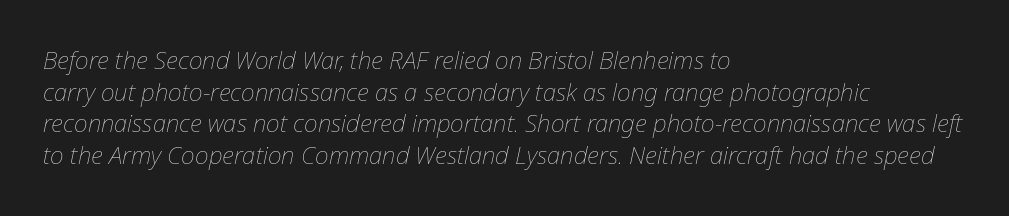
{"italic": "yes", "lean": "right", "slant_degrees": 12, "bold": "no", "underline": "no", "align": "left", "line_spacing": "normal", "line_spacing_ratio": 1.32, "letter_spacing": "normal", "letter_spacing_em": 0.0, "glyph_px": 24}
